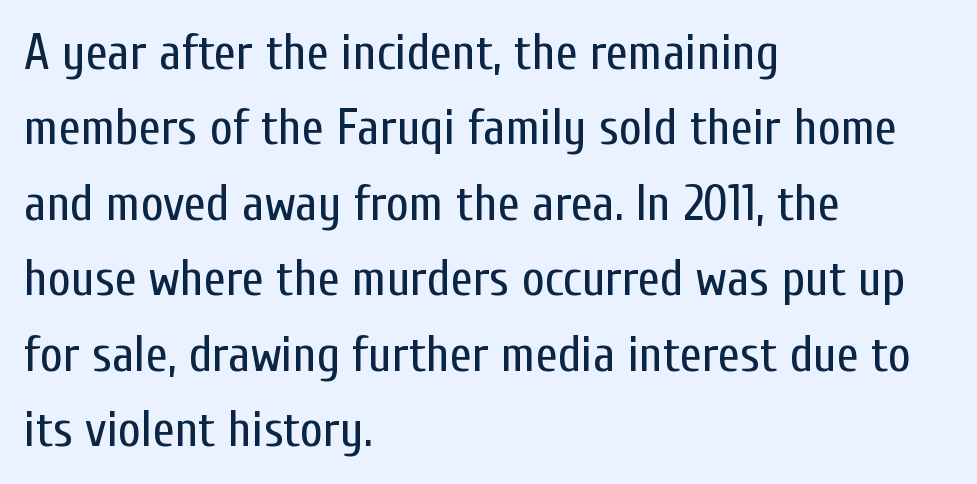
Q: Is the text bold? A: No.
Q: Is the text italic (slanted)? A: No, it is upright.
Q: Is the typeface a serif or a sans-serif typeface? A: Sans-serif.
Q: Is the text underlined? A: No.
Q: How is the paragraph aligned? A: Left-aligned.
Q: Is the spacing between letters normal or unusually wide? A: Normal.
Q: Is the spacing between lines tight, normal or loose? A: Normal.
Q: Width (condensed, normal, or wide)? A: Condensed.
Q: Stroke contrast? A: Low.
Q: x-height? A: Medium.
Q: Monospaced? A: No.
